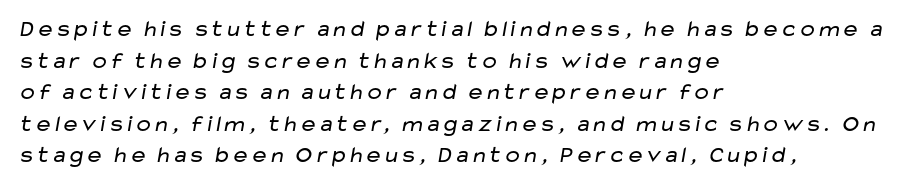
The image shows 23 px text type; set left-aligned, normal line spacing (1.37x), normal letter spacing, not underlined.
